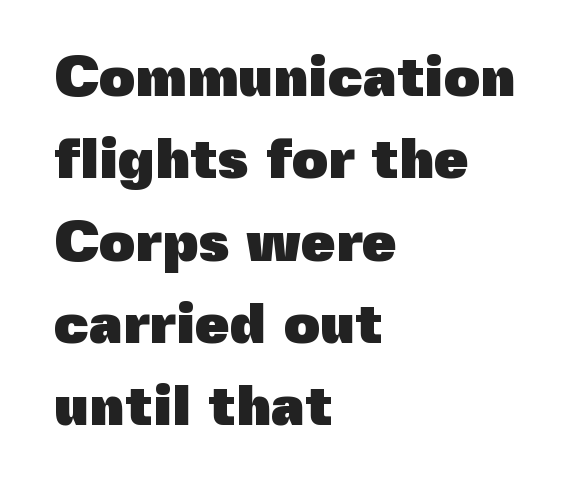
{"serif": "no", "italic": "no", "bold": "yes", "weight": "heavy", "width": "normal", "x_height": "medium", "monospaced": "no", "underline": "no", "align": "left", "line_spacing": "normal", "line_spacing_ratio": 1.47, "letter_spacing": "normal", "letter_spacing_em": 0.0, "glyph_px": 56}
